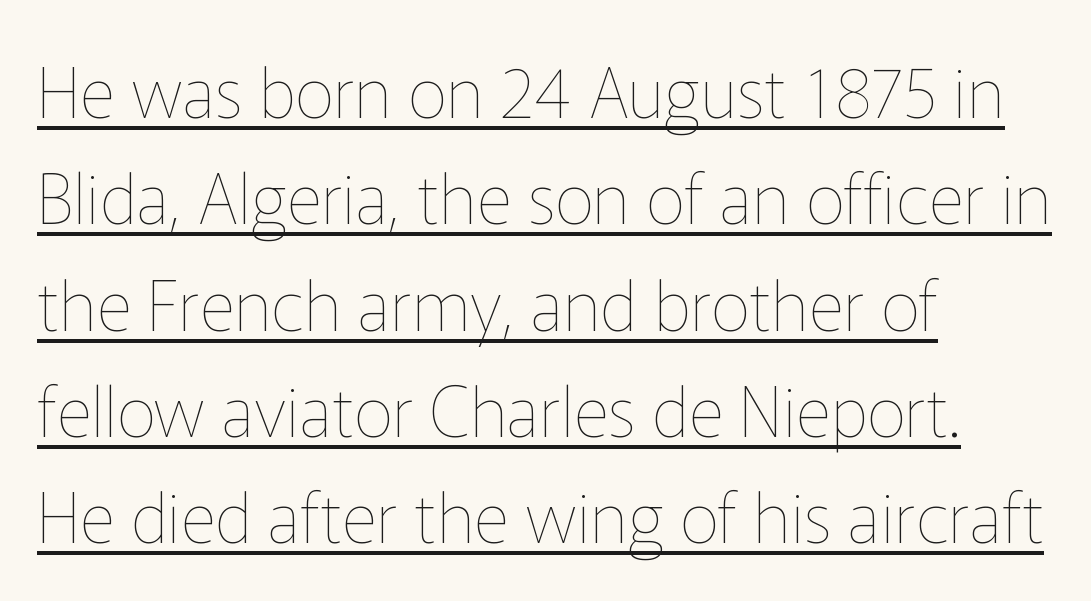
Q: Is the text bold? A: No.
Q: Is the text italic (slanted)? A: No, it is upright.
Q: Is the text underlined? A: Yes.
Q: How is the paragraph aligned? A: Left-aligned.
Q: Is the spacing between letters normal or unusually wide? A: Normal.
Q: Is the spacing between lines tight, normal or loose? A: Normal.
Q: Width (condensed, normal, or wide)? A: Normal.
Q: Stroke contrast? A: Low.
Q: x-height? A: Medium.
Q: Monospaced? A: No.
